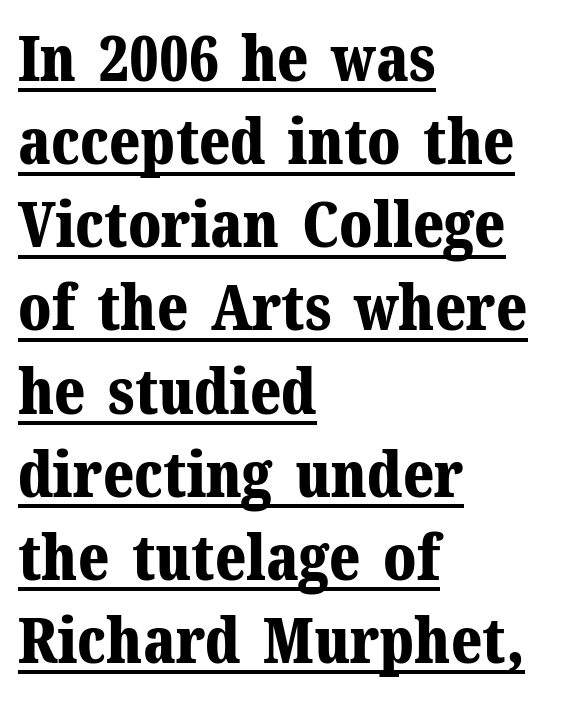
The image shows 63 px bold serif type, upright; set left-aligned, normal line spacing (1.32x), normal letter spacing, underlined; medium stroke contrast and a medium x-height.
